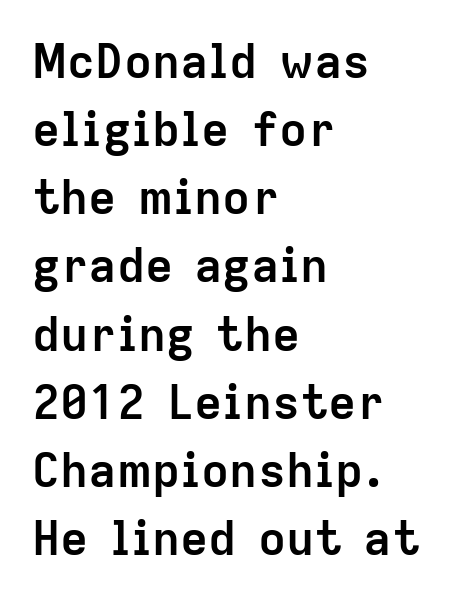
{"serif": "no", "italic": "no", "bold": "yes", "weight": "semibold", "width": "normal", "stroke_contrast": "low", "x_height": "medium", "monospaced": "no", "underline": "no", "align": "left", "line_spacing": "normal", "line_spacing_ratio": 1.45, "letter_spacing": "normal", "letter_spacing_em": 0.0, "glyph_px": 47}
